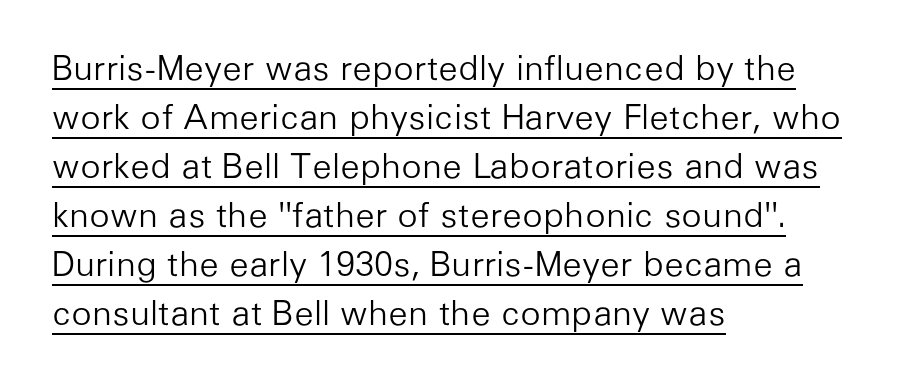
The image shows 34 px light sans-serif type, upright; set left-aligned, normal line spacing (1.44x), normal letter spacing, underlined; low stroke contrast and a medium x-height.
